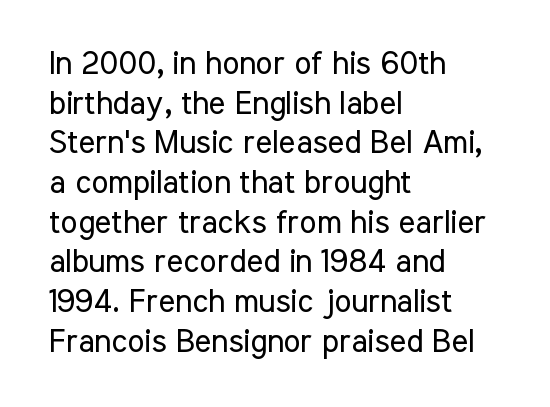
The image shows 32 px regular-weight, condensed sans-serif type, upright; set left-aligned, line spacing 1.24x, normal letter spacing, not underlined; low stroke contrast and a medium x-height.
